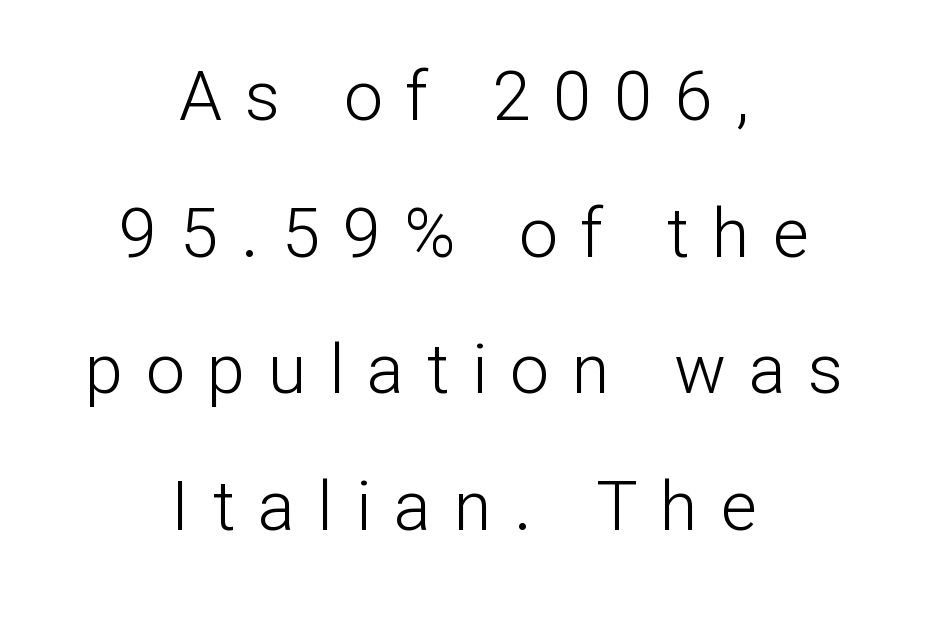
The image shows 69 px light sans-serif type, upright; set centered, loose line spacing (1.98x), unusually wide letter spacing (+0.33 em), not underlined; low stroke contrast and a medium x-height.
